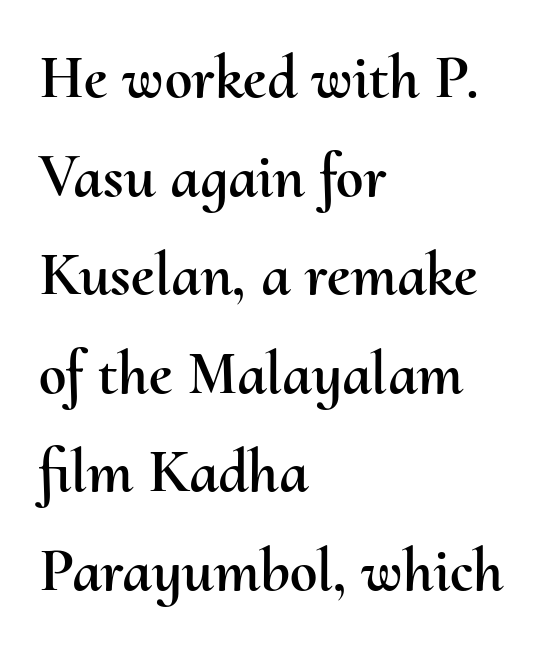
The ragged edge is on the right, which tells us the setting is flush left. Is this a fixed-width face? No — the glyphs have proportional, varying widths. The gap between lines stays unmarked. Nothing unusual about the tracking: characters are spaced as the font intends. Leading matches the norm, producing a regular column.
